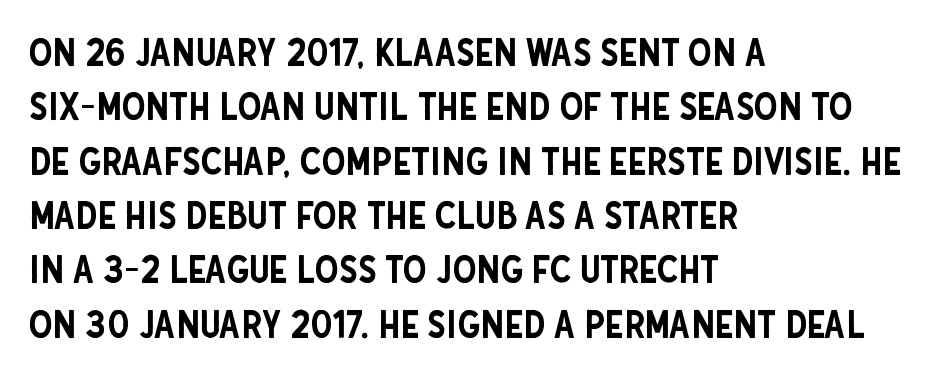
Q: Is the text italic (slanted)? A: No, it is upright.
Q: Is the typeface a serif or a sans-serif typeface? A: Sans-serif.
Q: Is the text underlined? A: No.
Q: How is the paragraph aligned? A: Left-aligned.
Q: Is the spacing between letters normal or unusually wide? A: Normal.
Q: Is the spacing between lines tight, normal or loose? A: Normal.
Q: Width (condensed, normal, or wide)? A: Condensed.
Q: Stroke contrast? A: Low.
Q: x-height? A: Large.
Q: Monospaced? A: No.
